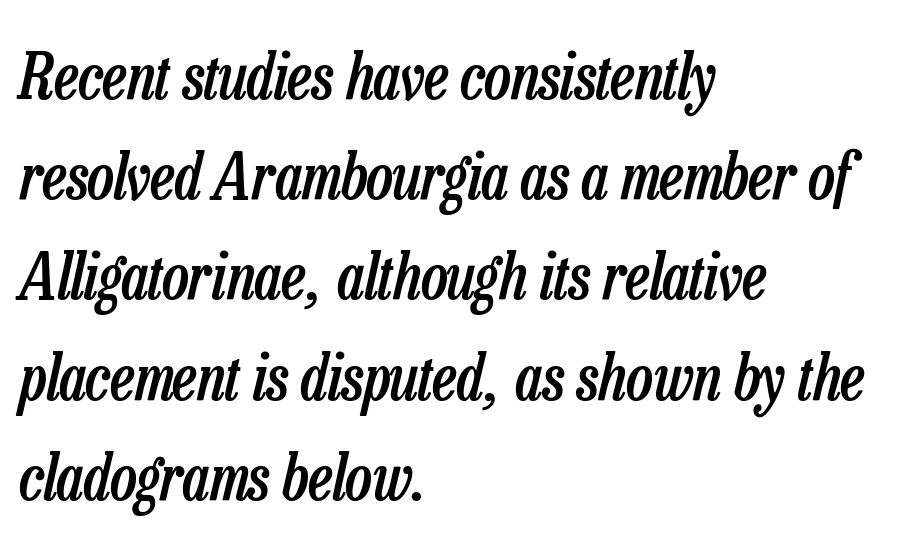
Q: Is the text bold? A: Semi-bold.
Q: Is the text italic (slanted)? A: Yes, it leans right by about 13 degrees.
Q: Is the text underlined? A: No.
Q: How is the paragraph aligned? A: Left-aligned.
Q: Is the spacing between letters normal or unusually wide? A: Normal.
Q: Is the spacing between lines tight, normal or loose? A: Normal.
Q: Width (condensed, normal, or wide)? A: Condensed.
Q: Stroke contrast? A: Low.
Q: x-height? A: Medium.
Q: Monospaced? A: No.
